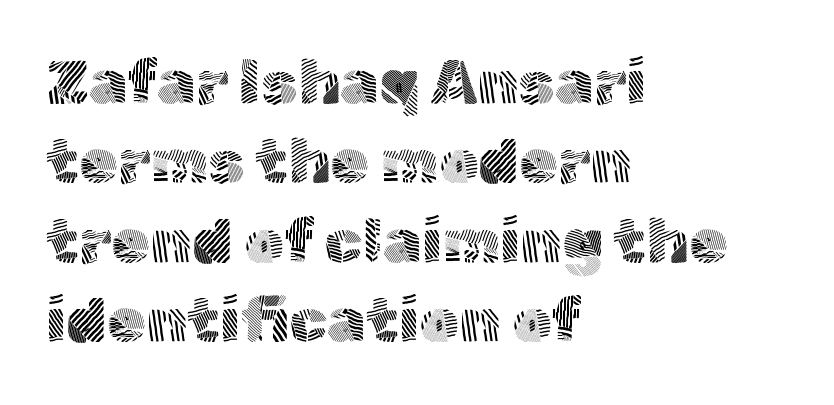
{"serif": "no", "italic": "no", "bold": "no", "weight": "light", "width": "normal", "x_height": "medium", "monospaced": "no", "underline": "no", "align": "left", "line_spacing": "normal", "line_spacing_ratio": 1.28, "letter_spacing": "normal", "letter_spacing_em": 0.0, "glyph_px": 62}
